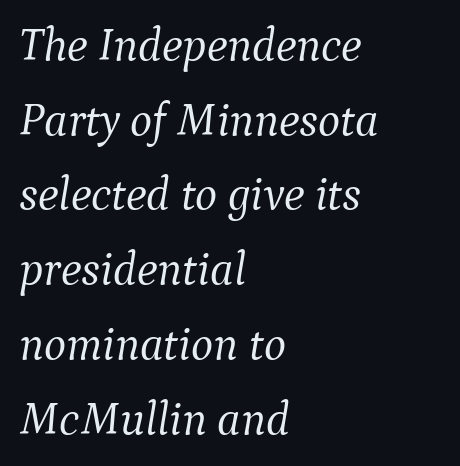
The image shows 47 px light serif type, italic (leaning right); set left-aligned, normal line spacing (1.59x), normal letter spacing, not underlined; medium stroke contrast and a medium x-height.
